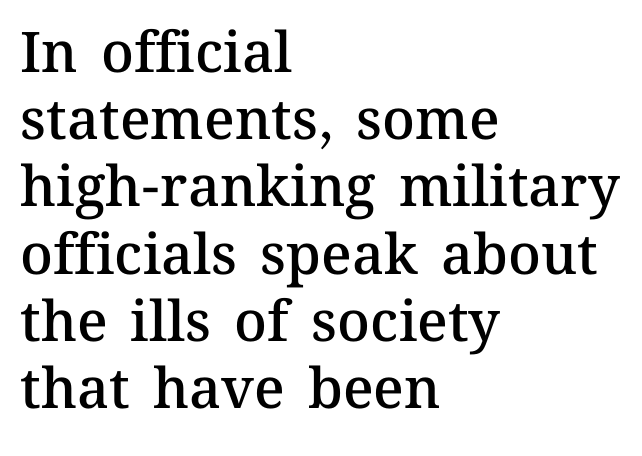
Q: Is the text bold? A: Semi-bold.
Q: Is the text italic (slanted)? A: No, it is upright.
Q: Is the text underlined? A: No.
Q: How is the paragraph aligned? A: Left-aligned.
Q: Is the spacing between letters normal or unusually wide? A: Normal.
Q: Width (condensed, normal, or wide)? A: Normal.
Q: Stroke contrast? A: Medium.
Q: x-height? A: Medium.
Q: Monospaced? A: No.
